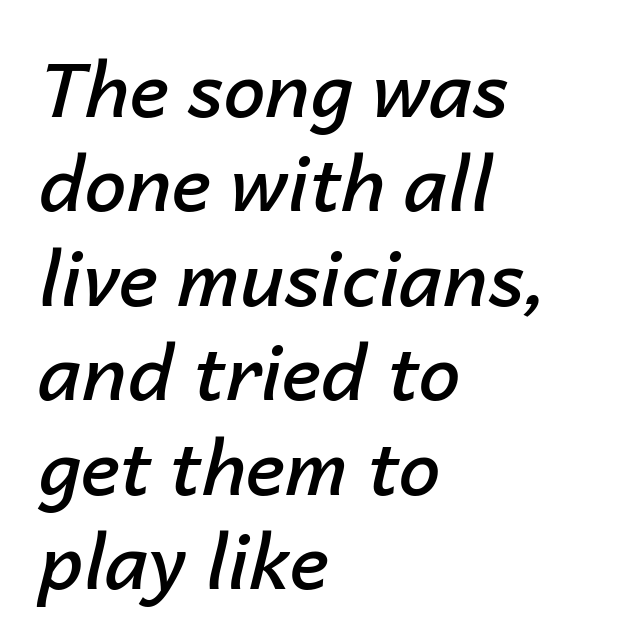
{"italic": "yes", "lean": "right", "slant_degrees": 14, "bold": "semi", "weight": "semibold", "width": "normal", "stroke_contrast": "low", "x_height": "medium", "monospaced": "no", "underline": "no", "align": "left", "line_spacing": "normal", "line_spacing_ratio": 1.26, "letter_spacing": "normal", "letter_spacing_em": 0.0, "glyph_px": 75}
